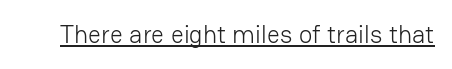
{"italic": "no", "bold": "no", "underline": "yes", "letter_spacing": "normal", "letter_spacing_em": 0.0, "glyph_px": 25}
